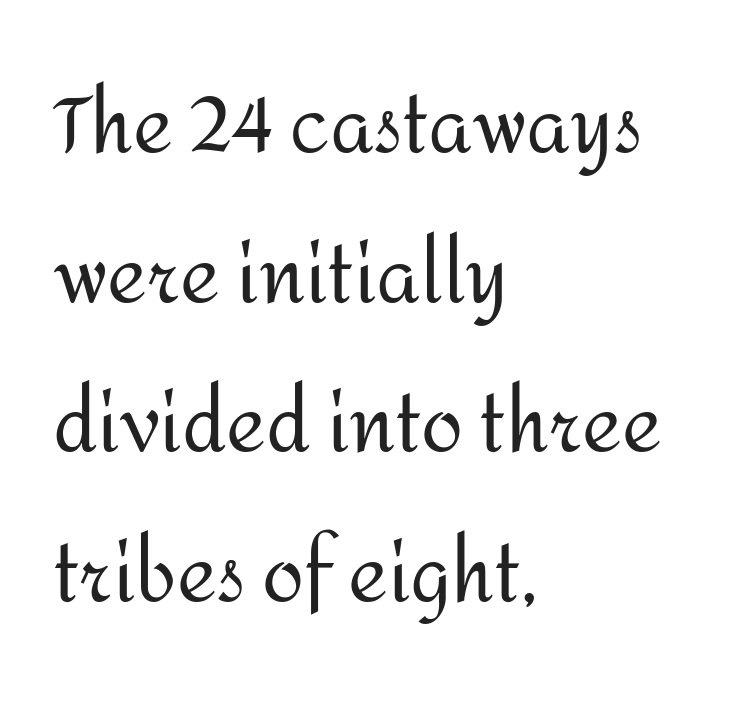
How would I describe the line gaps? Wide and relaxed. Each stroke keeps to a modest, everyday thickness or less. Check under the words: just untouched page. Style check: upright. Layout note: lines flush left. Look at the tracking — it's just the regular setting, nothing added.
